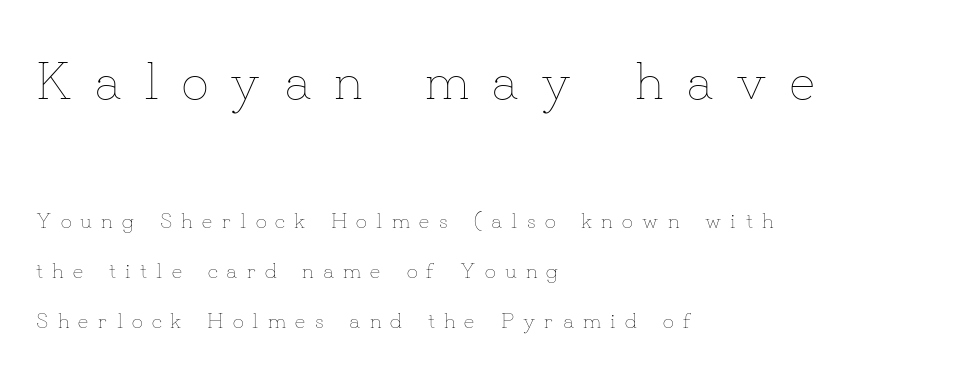
The image shows 54 px thin type, upright; set left-aligned, loose line spacing (2.27x), unusually wide letter spacing (+0.42 em), not underlined; the first (top) block is 2.45x larger; low stroke contrast and a small x-height.
